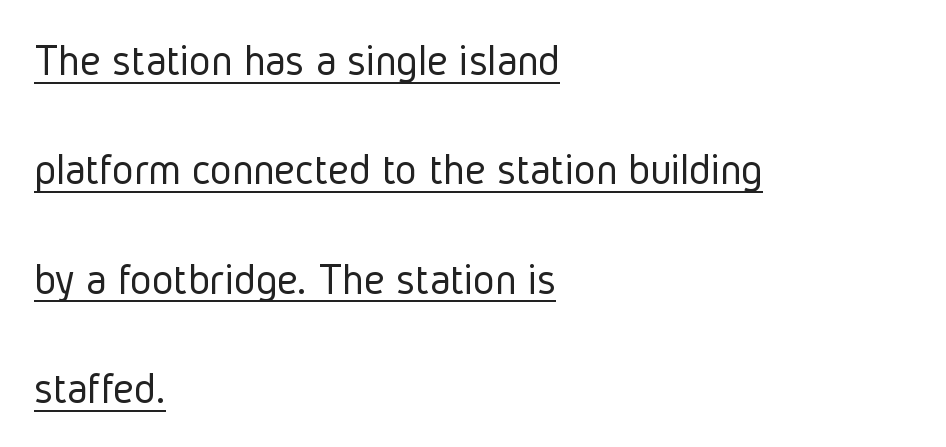
The image shows 46 px light, condensed sans-serif type, upright; set left-aligned, loose line spacing (2.38x), normal letter spacing, underlined; low stroke contrast and a medium x-height.
